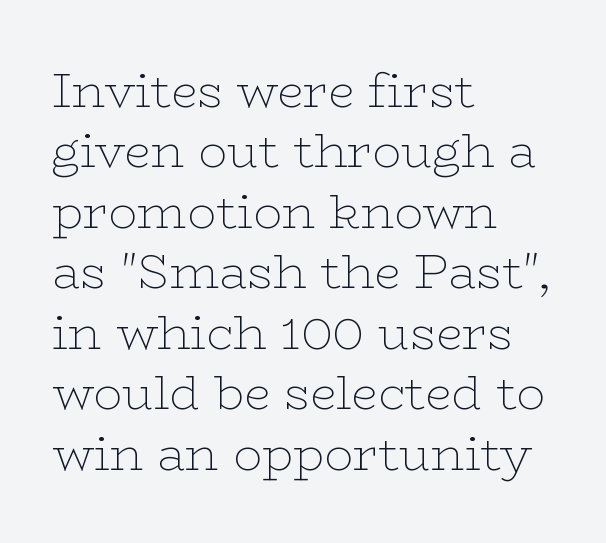
{"serif": "yes", "italic": "no", "bold": "no", "weight": "thin", "width": "wide", "stroke_contrast": "low", "x_height": "medium", "monospaced": "no", "underline": "no", "align": "left", "line_spacing": "normal", "line_spacing_ratio": 1.26, "letter_spacing": "normal", "letter_spacing_em": 0.0, "glyph_px": 48}
